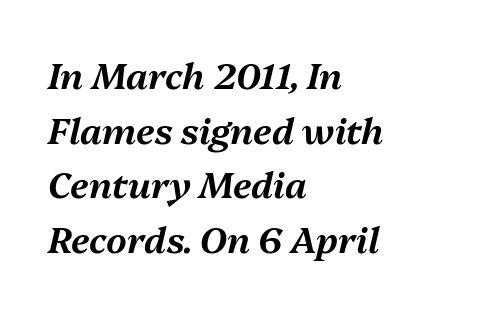
{"italic": "yes", "lean": "right", "slant_degrees": 13, "width": "normal", "stroke_contrast": "medium", "x_height": "medium", "monospaced": "no", "underline": "no", "align": "left", "line_spacing": "normal", "line_spacing_ratio": 1.52, "letter_spacing": "normal", "letter_spacing_em": 0.0, "glyph_px": 36}
